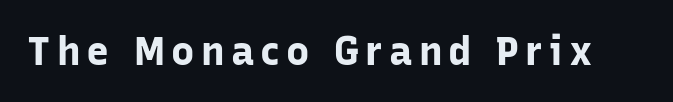
{"serif": "no", "italic": "no", "bold": "yes", "weight": "bold", "width": "normal", "stroke_contrast": "low", "x_height": "medium", "monospaced": "no", "underline": "no", "glyph_px": 39}
